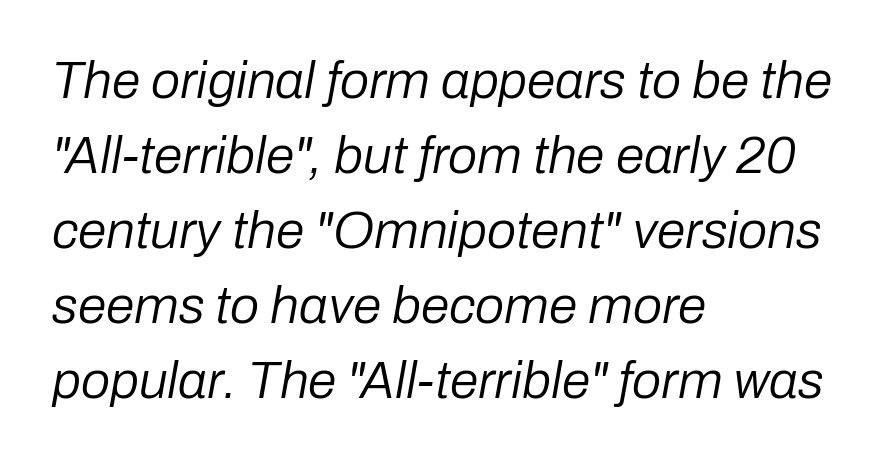
{"italic": "yes", "lean": "right", "slant_degrees": 10, "bold": "no", "weight": "regular", "width": "normal", "stroke_contrast": "low", "x_height": "medium", "monospaced": "no", "underline": "no", "align": "left", "line_spacing": "normal", "line_spacing_ratio": 1.44, "letter_spacing": "normal", "letter_spacing_em": 0.0, "glyph_px": 52}
